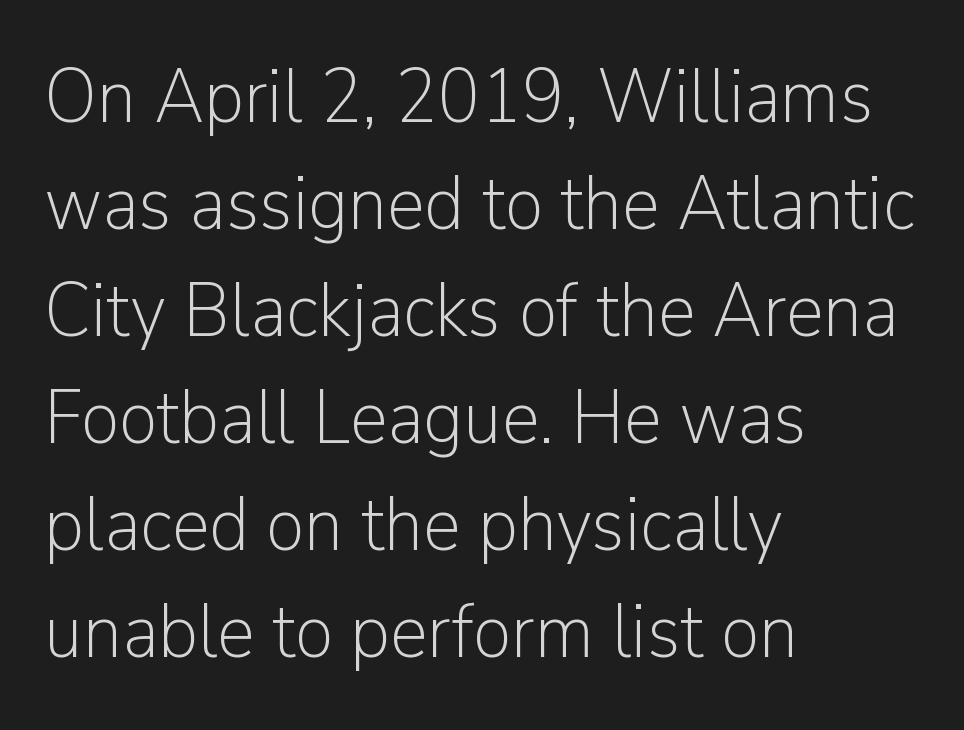
Lines of text with bare space underneath. Reading down the block, your eye returns to a fixed left position each line. Each letter keeps its own natural width here, so spacing adapts to shape. Stems and bowls with no extra thickness — not bold. Compared with typical paragraphs, the rows here are spaced about the same. The letters stand straight up with perfectly vertical stems.
